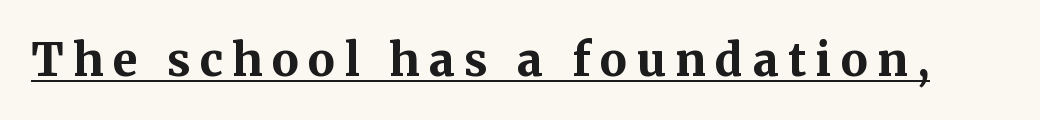
{"serif": "yes", "italic": "no", "bold": "yes", "weight": "bold", "width": "normal", "stroke_contrast": "medium", "x_height": "medium", "monospaced": "no", "underline": "yes", "letter_spacing": "wide", "letter_spacing_em": 0.21, "glyph_px": 45}
